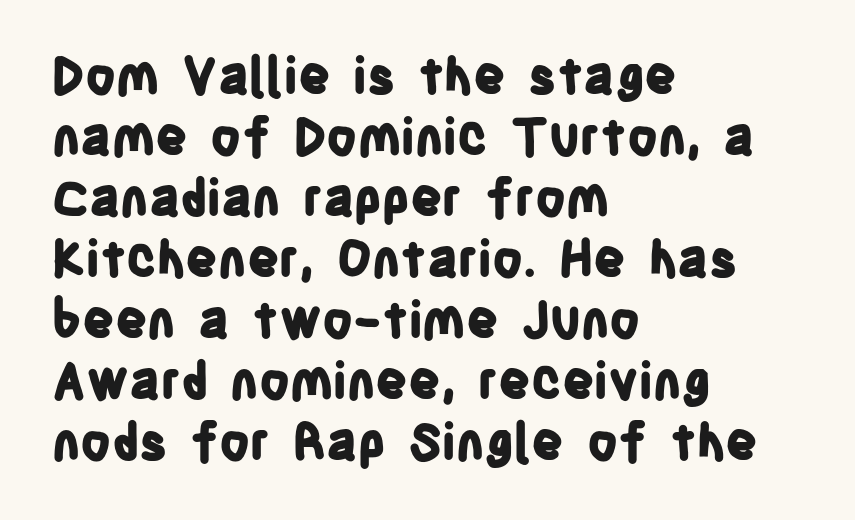
{"serif": "no", "italic": "no", "bold": "yes", "weight": "bold", "width": "condensed", "stroke_contrast": "low", "x_height": "large", "monospaced": "no", "underline": "no", "align": "left", "line_spacing_ratio": 1.22, "letter_spacing": "normal", "letter_spacing_em": 0.0, "glyph_px": 50}
